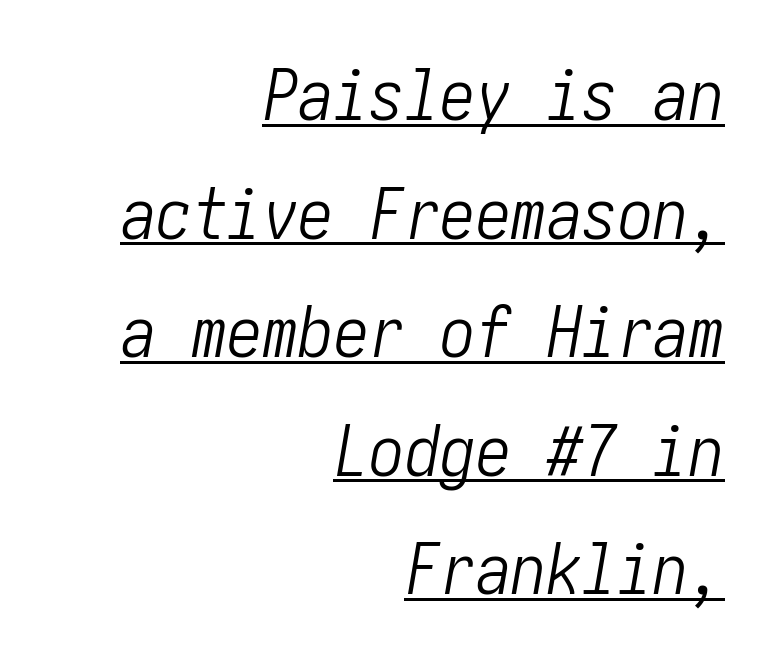
Q: Is the text bold? A: No.
Q: Is the text italic (slanted)? A: Yes, it leans right by about 10 degrees.
Q: Is the text underlined? A: Yes.
Q: How is the paragraph aligned? A: Right-aligned.
Q: Is the spacing between letters normal or unusually wide? A: Normal.
Q: Is the spacing between lines tight, normal or loose? A: Normal.
Q: Width (condensed, normal, or wide)? A: Condensed.
Q: Stroke contrast? A: Low.
Q: x-height? A: Medium.
